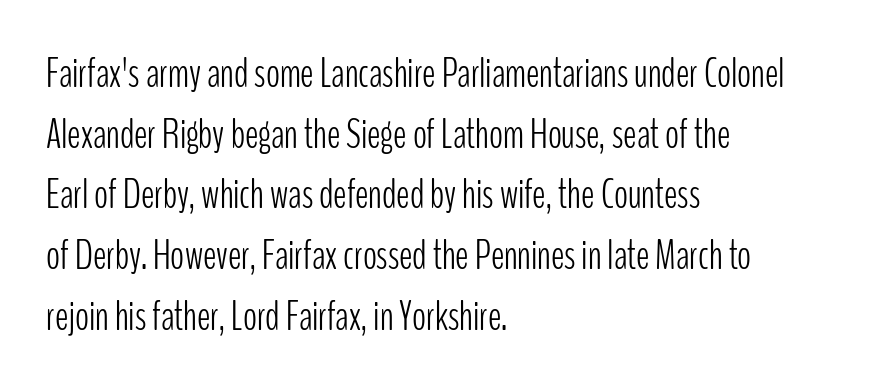
{"serif": "no", "italic": "no", "bold": "no", "weight": "light", "width": "condensed", "stroke_contrast": "low", "x_height": "medium", "monospaced": "no", "underline": "no", "align": "left", "line_spacing": "normal", "line_spacing_ratio": 1.48, "letter_spacing": "normal", "letter_spacing_em": 0.0, "glyph_px": 41}
